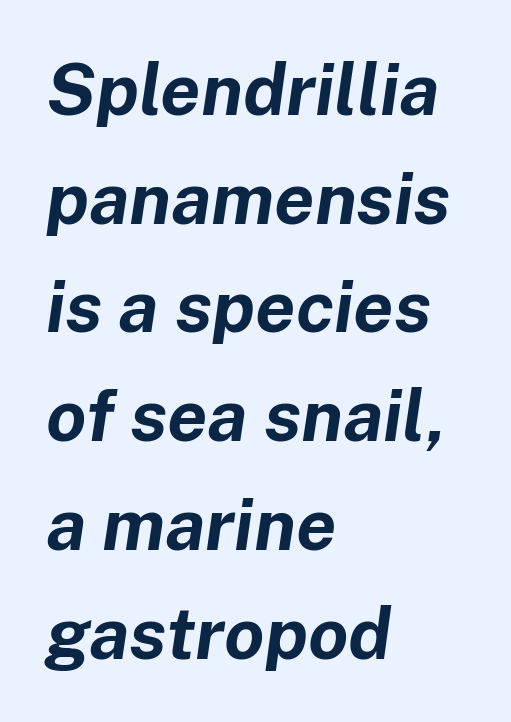
The letters are bold, with thick, heavy strokes. Each letter keeps its own natural width here, so spacing adapts to shape. The text block is weighted toward the left margin, trailing off unevenly rightward. Quick note: underline off. What stands out about the letter spacing? Nothing — it is the standard amount. Does the lettering tilt? It does — this is italic.
